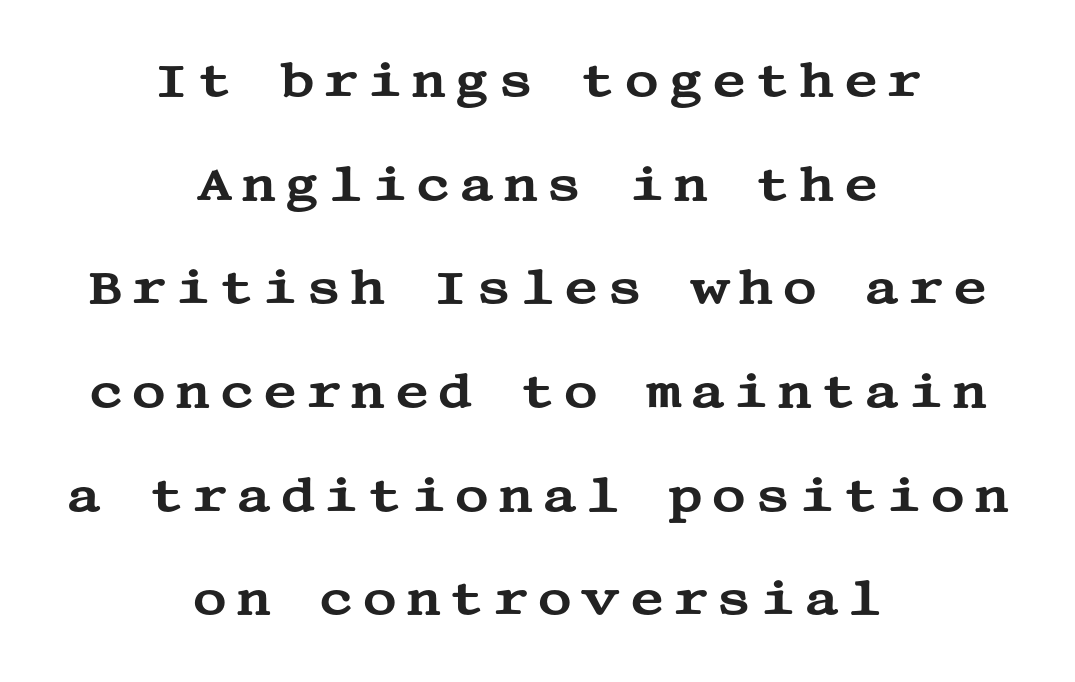
The image shows 48 px wide serif type, upright; set centered, loose line spacing (2.16x), not underlined; medium stroke contrast and a large x-height.
